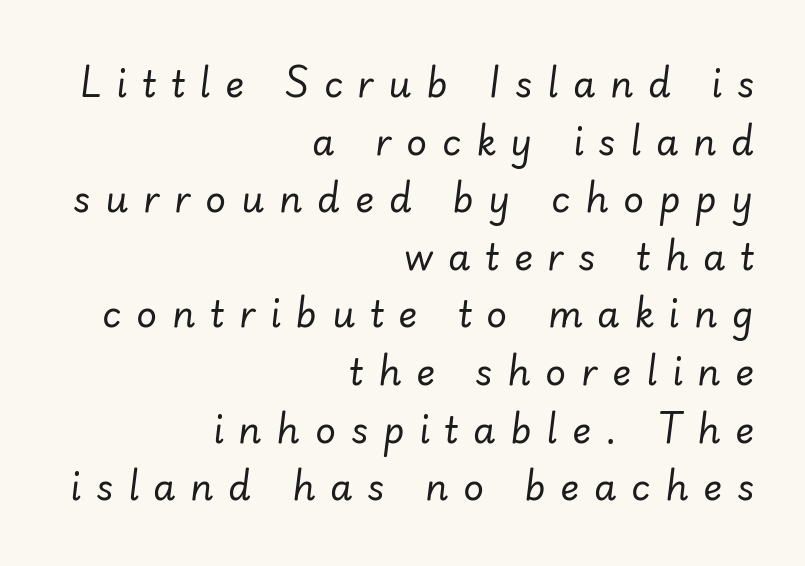
The image shows 36 px regular-weight type, italic (leaning right); set right-aligned, normal line spacing (1.6x), unusually wide letter spacing (+0.41 em), not underlined; low stroke contrast and a small x-height.
